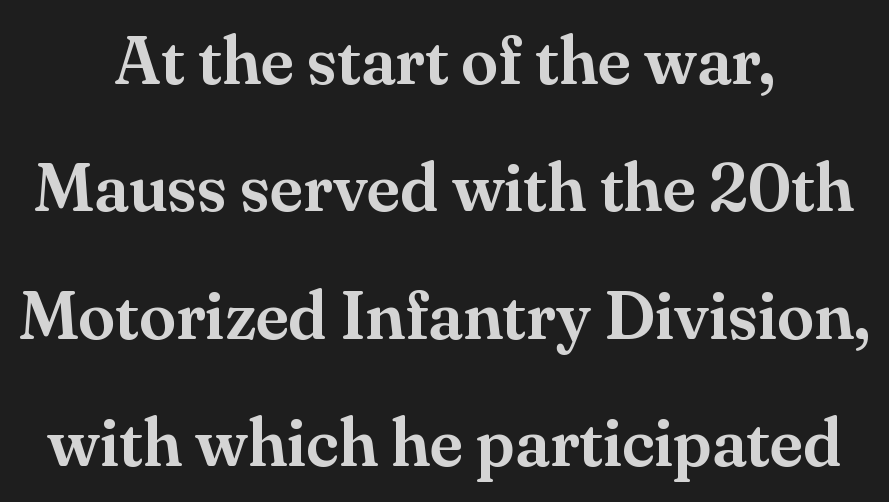
A typesetter would mark this as roman, not italic. Underline: absent. Observe the serifs anchoring each vertical stroke in this sample. Line starts and ends both wander, symmetrically. Each word holds together tightly as a unit, with standard inter-letter gaps.
